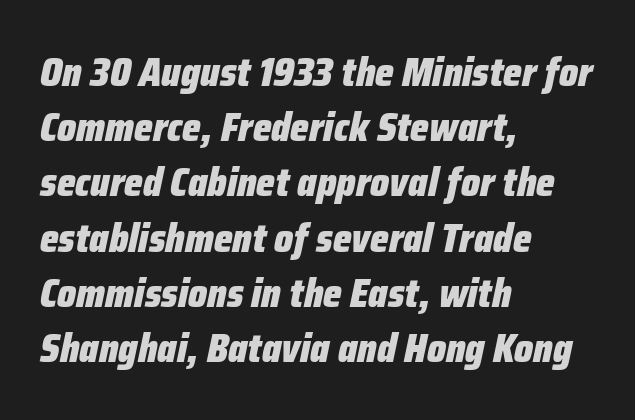
Every character sits at an angle, as italics do. This sample has the flowing, uneven cadence of proportional lettering. Just letters on the line, the space beneath them empty. The rendering anchors every line to the left-hand side. Leading: standard. You'd pick this weight for a headline — it's a proper bold.
